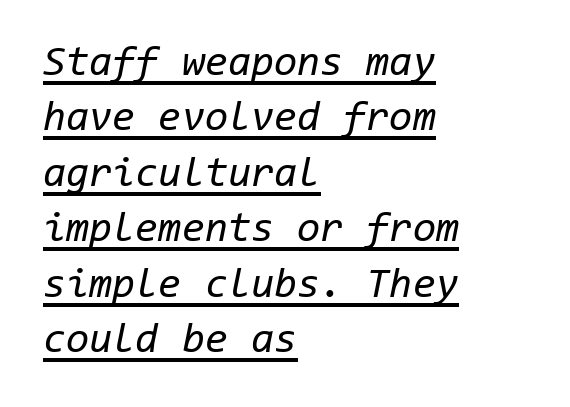
{"italic": "yes", "lean": "right", "slant_degrees": 11, "bold": "no", "weight": "regular", "width": "normal", "stroke_contrast": "low", "x_height": "medium", "monospaced": "yes", "underline": "yes", "align": "left", "line_spacing": "normal", "line_spacing_ratio": 1.32, "letter_spacing": "normal", "letter_spacing_em": 0.0, "glyph_px": 42}
